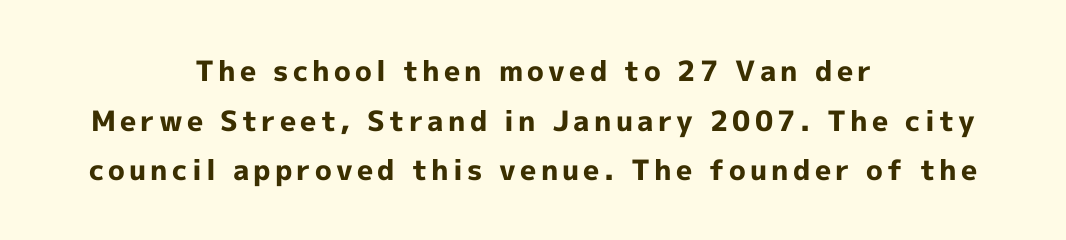
{"serif": "no", "italic": "no", "bold": "yes", "weight": "bold", "width": "normal", "x_height": "medium", "monospaced": "no", "underline": "no", "align": "center", "line_spacing_ratio": 1.77, "glyph_px": 28}
